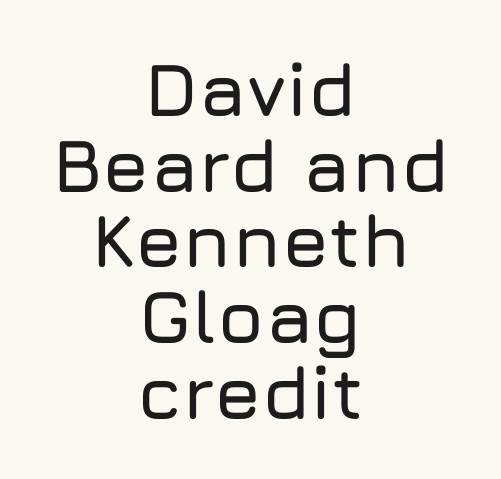
Cramped leading. Nope, no serifs anywhere on these letters. Centered paragraph, ragged on both sides. Each row of text sits above clean, open space. Looks like regular typesetting: each glyph gets only the width it needs.
